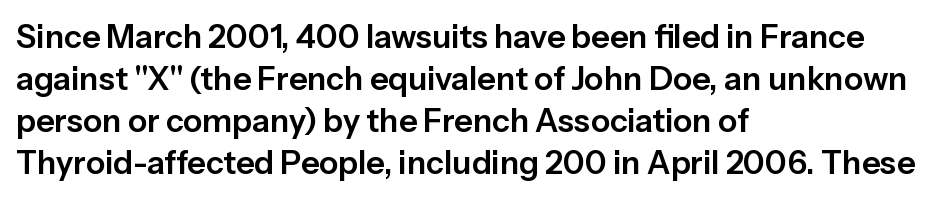
The image shows 32 px sans-serif type, upright; set left-aligned, normal line spacing (1.31x), normal letter spacing, not underlined; low stroke contrast and a medium x-height.
